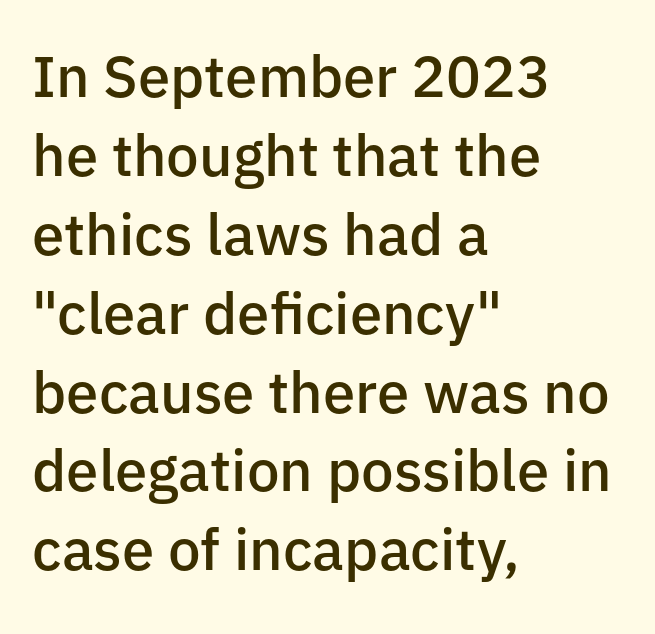
{"serif": "no", "italic": "no", "bold": "semi", "weight": "semibold", "width": "normal", "stroke_contrast": "low", "x_height": "medium", "monospaced": "no", "underline": "no", "align": "left", "line_spacing": "normal", "line_spacing_ratio": 1.36, "letter_spacing": "normal", "letter_spacing_em": 0.0, "glyph_px": 58}
